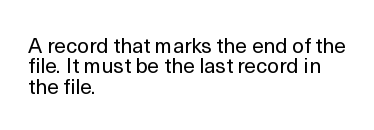
{"italic": "no", "bold": "no", "underline": "no", "align": "left", "line_spacing": "tight", "line_spacing_ratio": 0.97, "letter_spacing": "normal", "letter_spacing_em": 0.0, "glyph_px": 21}
